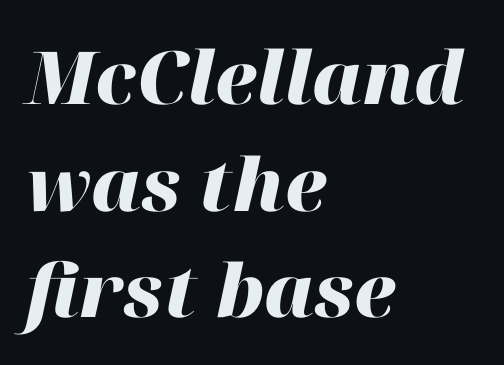
The image shows 73 px heavy type, italic (leaning right); set left-aligned, normal line spacing (1.46x), normal letter spacing, not underlined; high stroke contrast and a medium x-height.
